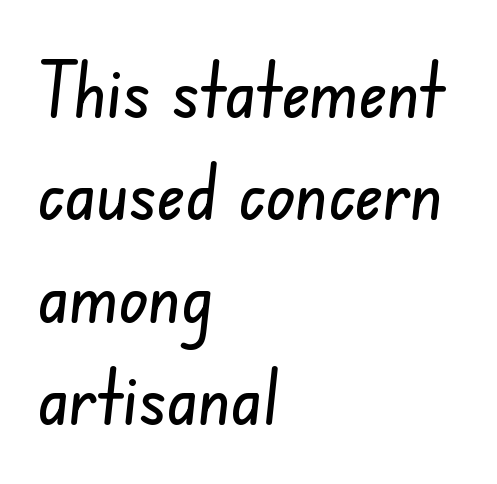
Q: Is the typeface a serif or a sans-serif typeface? A: Sans-serif.
Q: Is the text underlined? A: No.
Q: How is the paragraph aligned? A: Left-aligned.
Q: Is the spacing between letters normal or unusually wide? A: Normal.
Q: Is the spacing between lines tight, normal or loose? A: Normal.
Q: Width (condensed, normal, or wide)? A: Condensed.
Q: Stroke contrast? A: Low.
Q: x-height? A: Small.
Q: Monospaced? A: No.
